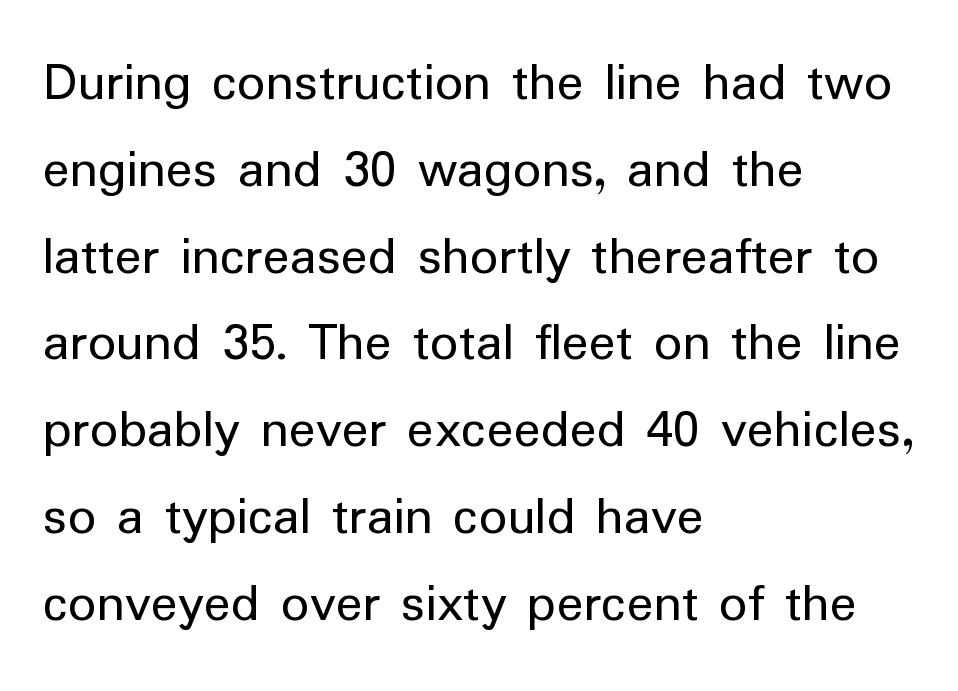
The image shows 56 px regular-weight sans-serif type, upright; set left-aligned, normal line spacing (1.55x), normal letter spacing, not underlined; low stroke contrast and a medium x-height.
